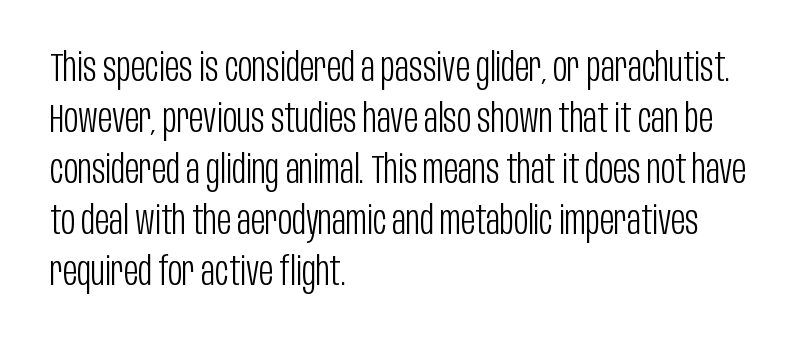
The image shows 39 px light, condensed sans-serif type, upright; set left-aligned, normal line spacing (1.31x), normal letter spacing, not underlined; low stroke contrast and a large x-height.
